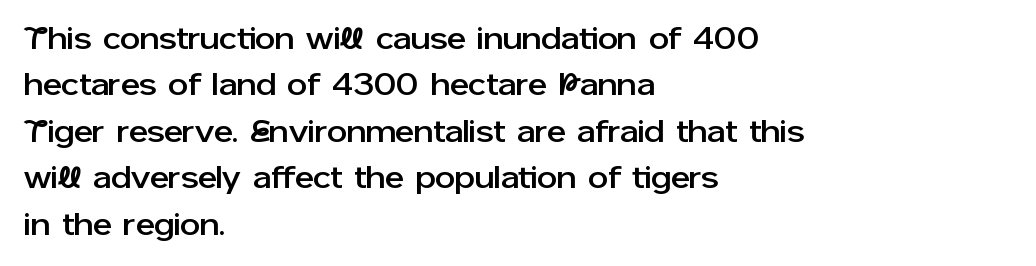
The image shows 32 px sans-serif type, upright; set left-aligned, normal line spacing (1.45x), normal letter spacing, not underlined; low stroke contrast and a medium x-height.
